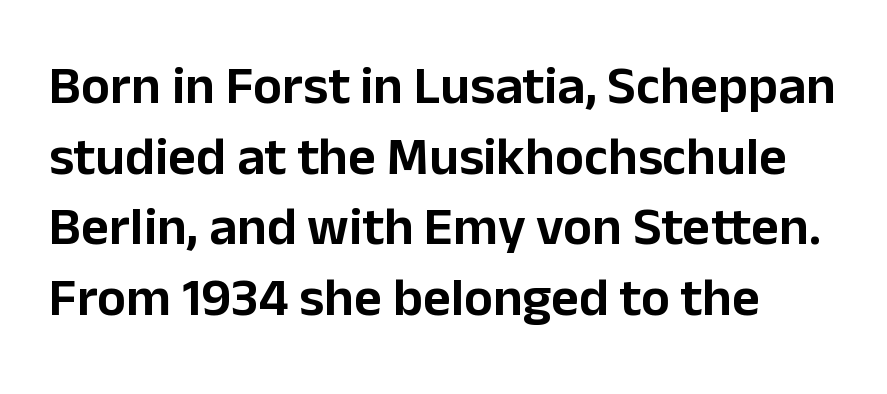
The image shows 54 px sans-serif type, upright; set normal line spacing (1.31x), normal letter spacing, not underlined; low stroke contrast and a medium x-height.
